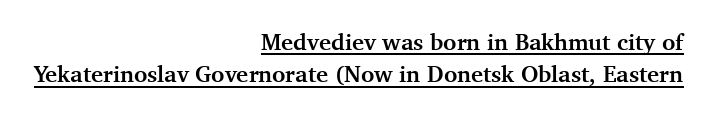
The image shows 23 px bold type, upright; set right-aligned, normal line spacing (1.41x), normal letter spacing, underlined.
